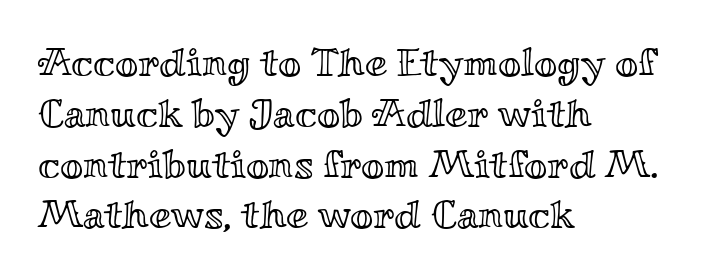
Words float on clear page, feet unadorned. Letter spacing: default. The vertical gap from one line to the next is medium. Note the varied advance widths — an 'i' is clearly narrower than an 'm'.
